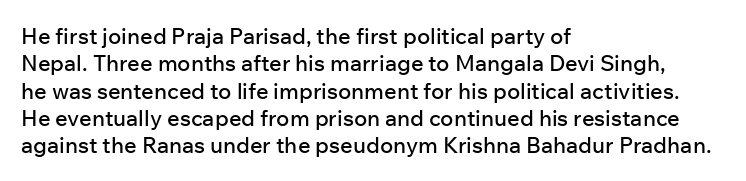
{"italic": "no", "underline": "no", "align": "left", "line_spacing_ratio": 1.24, "letter_spacing": "normal", "letter_spacing_em": 0.0, "glyph_px": 22}
